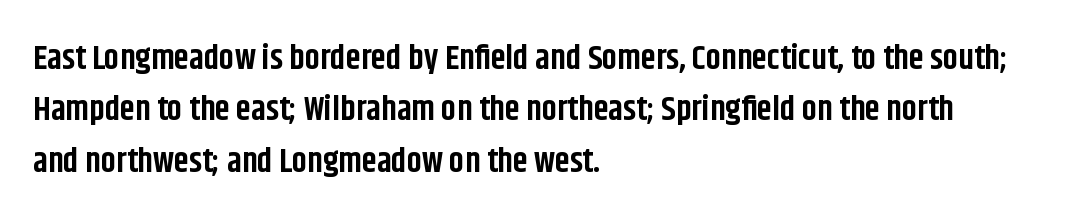
Q: Is the text bold? A: Yes.
Q: Is the text italic (slanted)? A: No, it is upright.
Q: Is the typeface a serif or a sans-serif typeface? A: Sans-serif.
Q: Is the text underlined? A: No.
Q: How is the paragraph aligned? A: Left-aligned.
Q: Is the spacing between letters normal or unusually wide? A: Normal.
Q: Is the spacing between lines tight, normal or loose? A: Normal.
Q: Width (condensed, normal, or wide)? A: Condensed.
Q: Stroke contrast? A: Low.
Q: x-height? A: Large.
Q: Monospaced? A: No.
